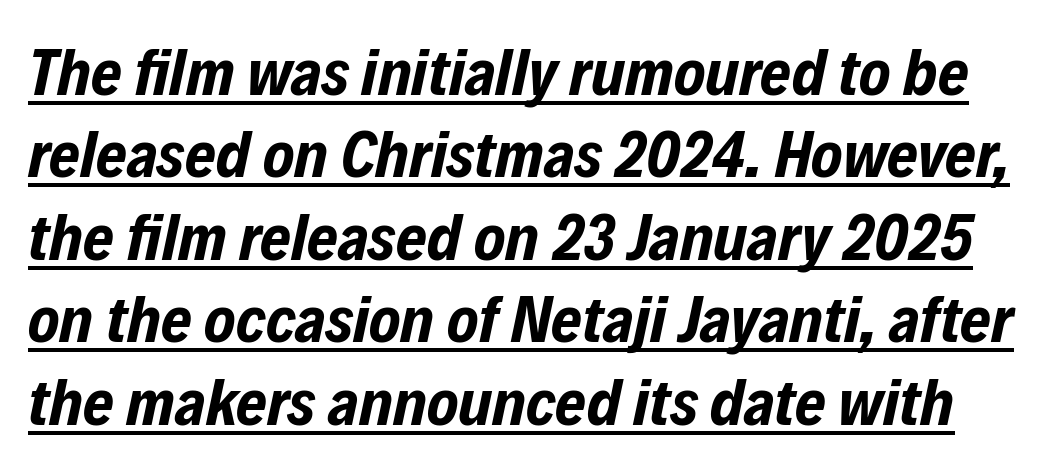
The image shows 66 px bold, condensed type, italic (leaning right); set normal line spacing (1.25x), normal letter spacing, underlined; low stroke contrast and a medium x-height.
